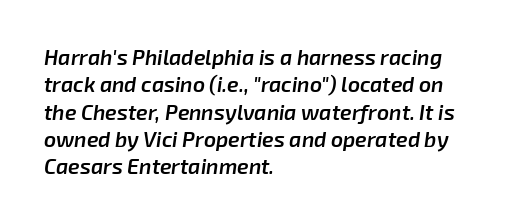
The image shows 21 px text type, italic (leaning right); set left-aligned, normal line spacing (1.3x), normal letter spacing, not underlined.
